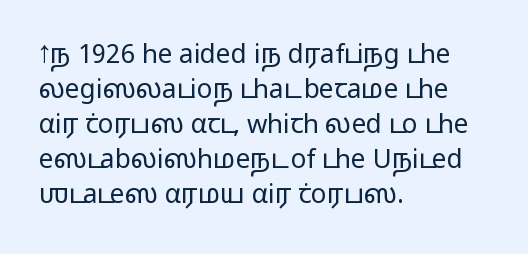
How are the letters spaced? Ordinarily, with no added tracking. Has an underline been added? It has not. Honestly, the row spacing looks completely unremarkable. The font is comparable to plain body text, perhaps lighter. Visually the block forms a straight wall on the left and a jagged coastline on the right.
